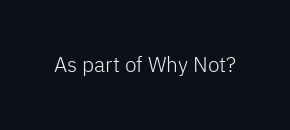
Q: Is the text bold? A: No.
Q: Is the text italic (slanted)? A: No, it is upright.
Q: Is the text underlined? A: No.
Q: Is the spacing between letters normal or unusually wide? A: Normal.
